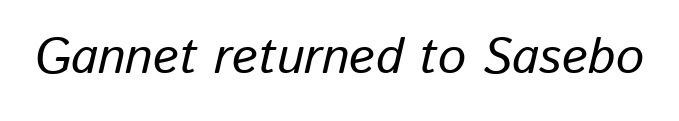
{"italic": "yes", "lean": "right", "slant_degrees": 13, "width": "normal", "stroke_contrast": "low", "x_height": "medium", "monospaced": "no", "underline": "no", "letter_spacing": "normal", "letter_spacing_em": 0.0, "glyph_px": 50}
